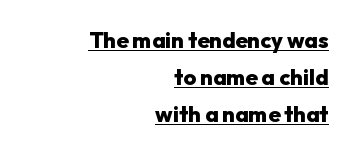
Its strokes are broad and dark, the hallmark of bold type. Interline gaps are of average width in this sample. The letters stand upright; this is a roman face. Like a heading marked for emphasis, these lines bear an underscore. This sample is right-justified, so line beginnings fall wherever the words allow. No extra tracking has been applied to these lines.
